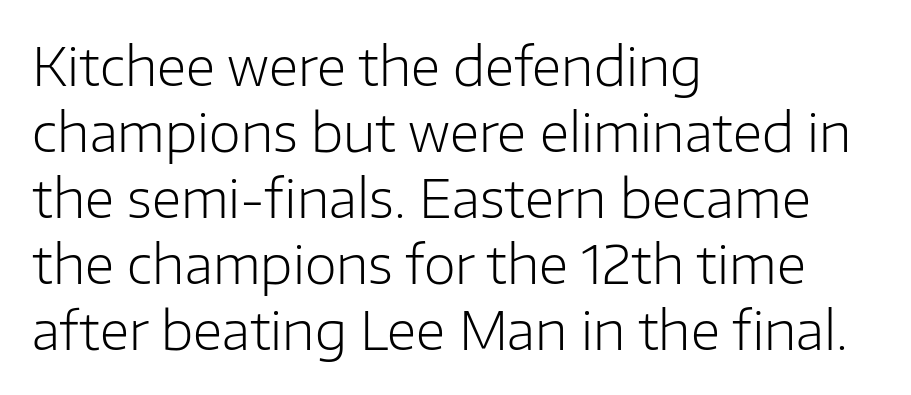
{"serif": "no", "italic": "no", "bold": "no", "weight": "light", "width": "normal", "stroke_contrast": "low", "x_height": "medium", "monospaced": "no", "underline": "no", "align": "left", "line_spacing": "normal", "line_spacing_ratio": 1.27, "letter_spacing": "normal", "letter_spacing_em": 0.0, "glyph_px": 52}
